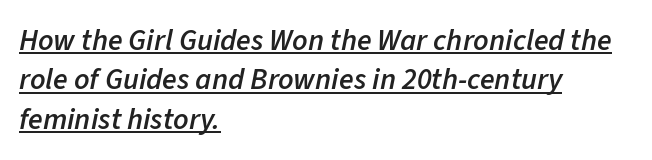
Q: Is the text bold? A: Semi-bold.
Q: Is the text italic (slanted)? A: Yes, it leans right by about 11 degrees.
Q: Is the text underlined? A: Yes.
Q: How is the paragraph aligned? A: Left-aligned.
Q: Is the spacing between letters normal or unusually wide? A: Normal.
Q: Is the spacing between lines tight, normal or loose? A: Normal.
Q: Width (condensed, normal, or wide)? A: Normal.
Q: Stroke contrast? A: Low.
Q: x-height? A: Medium.
Q: Monospaced? A: No.
